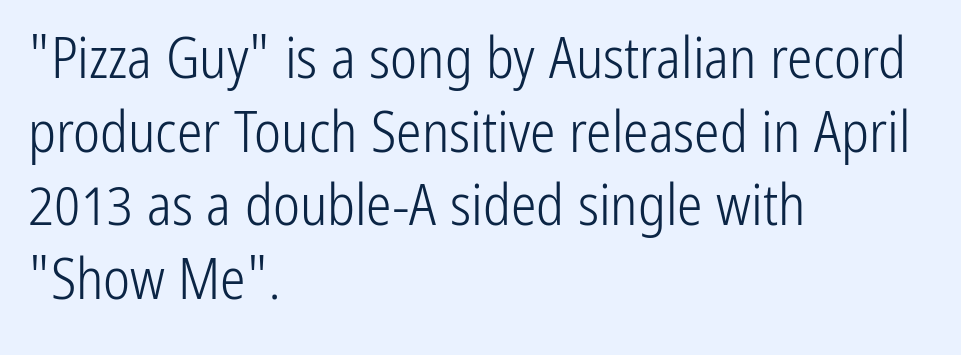
Q: Is the text bold? A: No.
Q: Is the text italic (slanted)? A: No, it is upright.
Q: Is the typeface a serif or a sans-serif typeface? A: Sans-serif.
Q: Is the text underlined? A: No.
Q: How is the paragraph aligned? A: Left-aligned.
Q: Is the spacing between letters normal or unusually wide? A: Normal.
Q: Is the spacing between lines tight, normal or loose? A: Normal.
Q: Width (condensed, normal, or wide)? A: Condensed.
Q: Stroke contrast? A: Low.
Q: x-height? A: Medium.
Q: Monospaced? A: No.
